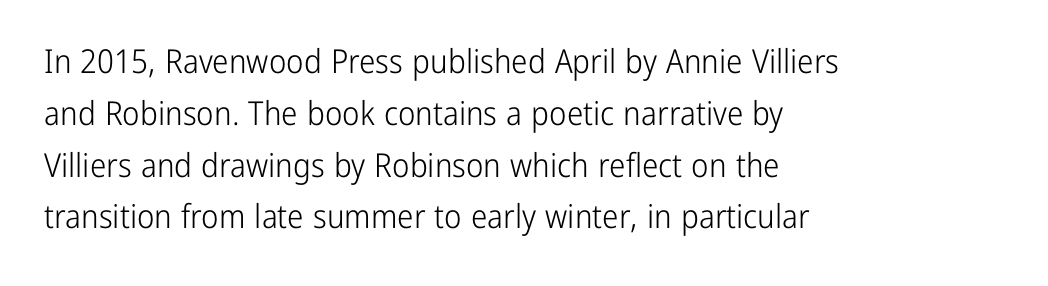
Q: Is the text bold? A: No.
Q: Is the text italic (slanted)? A: No, it is upright.
Q: Is the typeface a serif or a sans-serif typeface? A: Sans-serif.
Q: Is the text underlined? A: No.
Q: How is the paragraph aligned? A: Left-aligned.
Q: Is the spacing between letters normal or unusually wide? A: Normal.
Q: Is the spacing between lines tight, normal or loose? A: Normal.
Q: Width (condensed, normal, or wide)? A: Condensed.
Q: Stroke contrast? A: Low.
Q: x-height? A: Medium.
Q: Monospaced? A: No.
